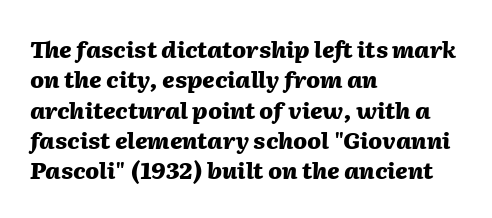
{"italic": "yes", "lean": "right", "slant_degrees": 2, "bold": "yes", "underline": "no", "align": "left", "line_spacing": "normal", "line_spacing_ratio": 1.32, "letter_spacing": "normal", "letter_spacing_em": 0.0, "glyph_px": 23}
